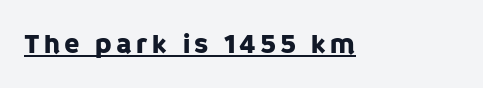
Q: Is the text italic (slanted)? A: No, it is upright.
Q: Is the typeface a serif or a sans-serif typeface? A: Sans-serif.
Q: Is the text underlined? A: Yes.
Q: Width (condensed, normal, or wide)? A: Normal.
Q: Stroke contrast? A: Low.
Q: x-height? A: Large.
Q: Monospaced? A: No.
